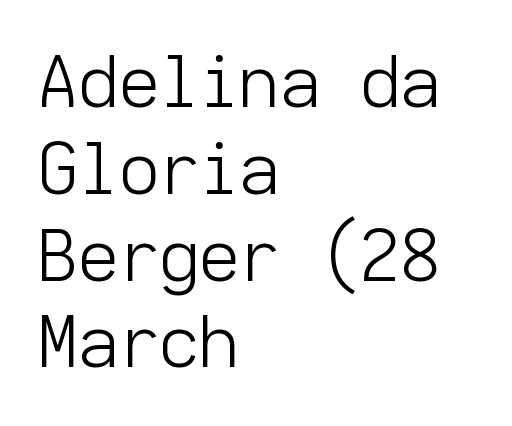
{"serif": "no", "italic": "no", "bold": "no", "weight": "light", "width": "normal", "stroke_contrast": "low", "x_height": "medium", "monospaced": "yes", "underline": "no", "align": "left", "line_spacing_ratio": 1.24, "letter_spacing": "normal", "letter_spacing_em": 0.0, "glyph_px": 70}
